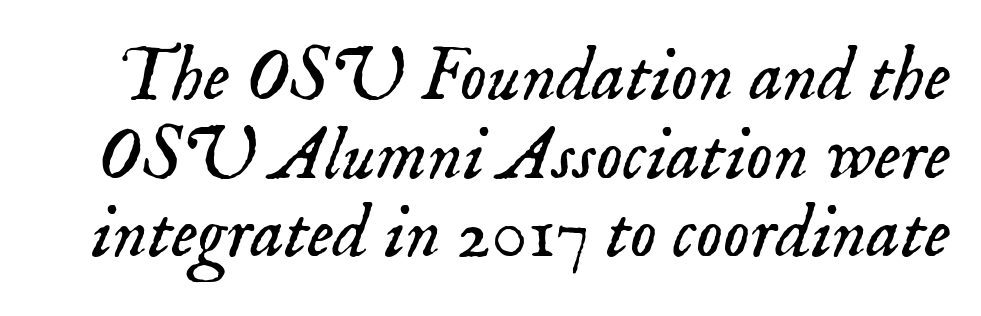
The passage shown has conventional tracking throughout. Spacing verdict: proportional, widths tailored to each character. Posture: slanted. I'd call this a serif setting — the letters wear small feet.
